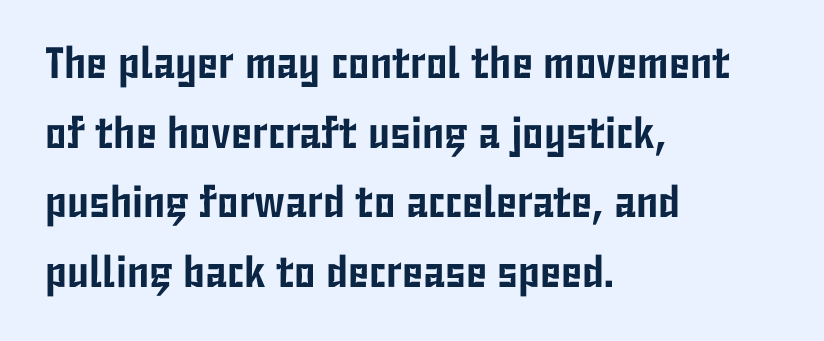
The characters display no serif detailing; their extremities are plain. The rendering anchors every line to the left-hand side. Only glyphs here, with clear space below each row. This block has exactly the height ordinary leading produces. Default kerning and tracking; the words read as compact shapes.
